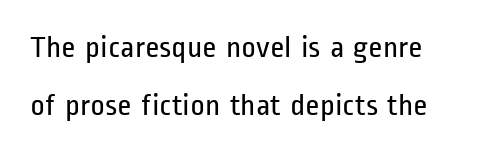
The image shows 31 px regular-weight, condensed sans-serif type, upright; set line spacing 1.87x, normal letter spacing, not underlined; low stroke contrast and a medium x-height.
